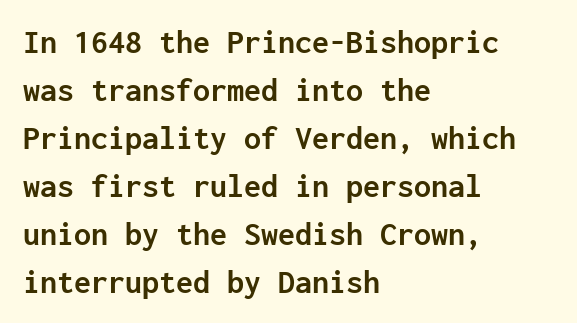
Q: Is the text bold? A: Yes.
Q: Is the text italic (slanted)? A: No, it is upright.
Q: Is the typeface a serif or a sans-serif typeface? A: Sans-serif.
Q: Is the text underlined? A: No.
Q: How is the paragraph aligned? A: Left-aligned.
Q: Is the spacing between letters normal or unusually wide? A: Normal.
Q: Is the spacing between lines tight, normal or loose? A: Normal.
Q: Width (condensed, normal, or wide)? A: Normal.
Q: Stroke contrast? A: Low.
Q: x-height? A: Medium.
Q: Monospaced? A: Yes.
